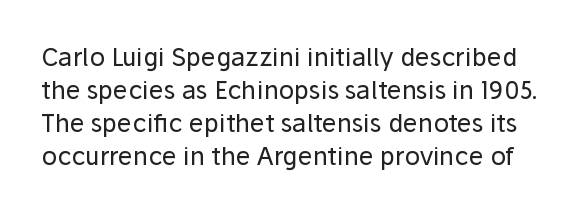
{"italic": "no", "bold": "no", "underline": "no", "line_spacing": "normal", "line_spacing_ratio": 1.32, "letter_spacing": "normal", "letter_spacing_em": 0.0, "glyph_px": 25}
